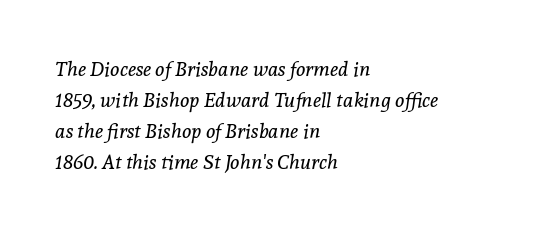
Q: Is the text bold? A: No.
Q: Is the text italic (slanted)? A: Yes, it leans right by about 8 degrees.
Q: Is the text underlined? A: No.
Q: How is the paragraph aligned? A: Left-aligned.
Q: Is the spacing between letters normal or unusually wide? A: Normal.
Q: Is the spacing between lines tight, normal or loose? A: Normal.
